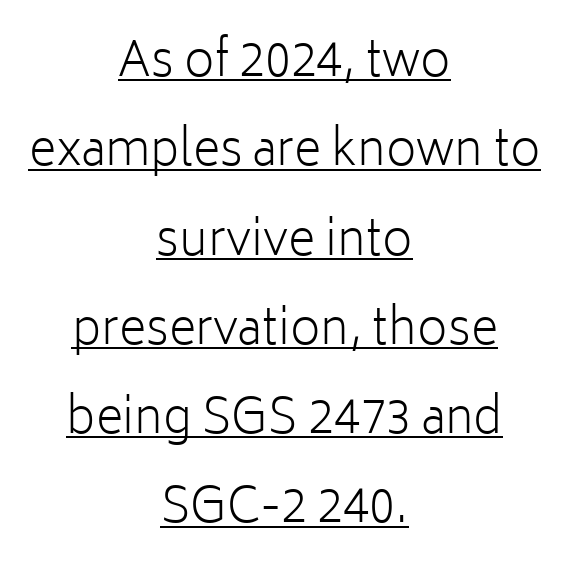
Q: Is the text bold? A: No.
Q: Is the text italic (slanted)? A: No, it is upright.
Q: Is the typeface a serif or a sans-serif typeface? A: Sans-serif.
Q: Is the text underlined? A: Yes.
Q: How is the paragraph aligned? A: Centered.
Q: Is the spacing between letters normal or unusually wide? A: Normal.
Q: Is the spacing between lines tight, normal or loose? A: Loose.
Q: Width (condensed, normal, or wide)? A: Normal.
Q: Stroke contrast? A: Low.
Q: x-height? A: Medium.
Q: Monospaced? A: No.
